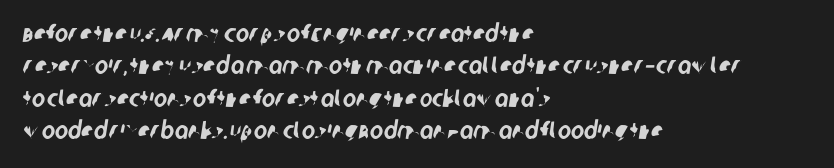
The image shows 25 px text type; set left-aligned, normal line spacing (1.3x), normal letter spacing, not underlined.
